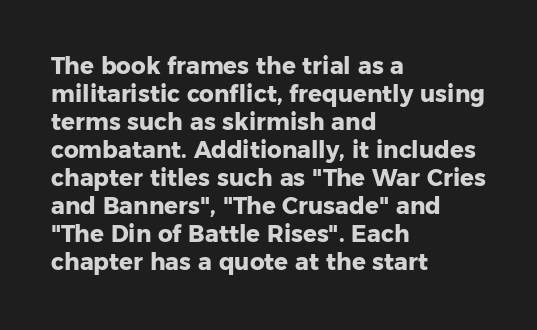
Q: Is the text bold? A: Yes.
Q: Is the text italic (slanted)? A: No, it is upright.
Q: Is the text underlined? A: No.
Q: How is the paragraph aligned? A: Left-aligned.
Q: Is the spacing between letters normal or unusually wide? A: Normal.
